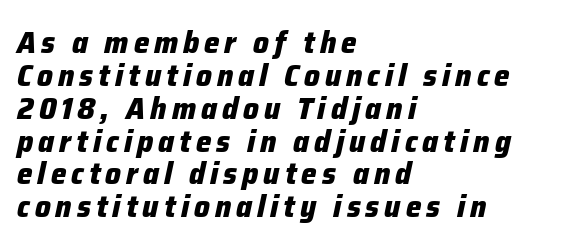
Q: Is the text bold? A: Yes.
Q: Is the text italic (slanted)? A: Yes, it leans right by about 12 degrees.
Q: Is the text underlined? A: No.
Q: How is the paragraph aligned? A: Left-aligned.
Q: Is the spacing between lines tight, normal or loose? A: Tight.
Q: Width (condensed, normal, or wide)? A: Normal.
Q: Stroke contrast? A: Low.
Q: x-height? A: Medium.
Q: Monospaced? A: No.
